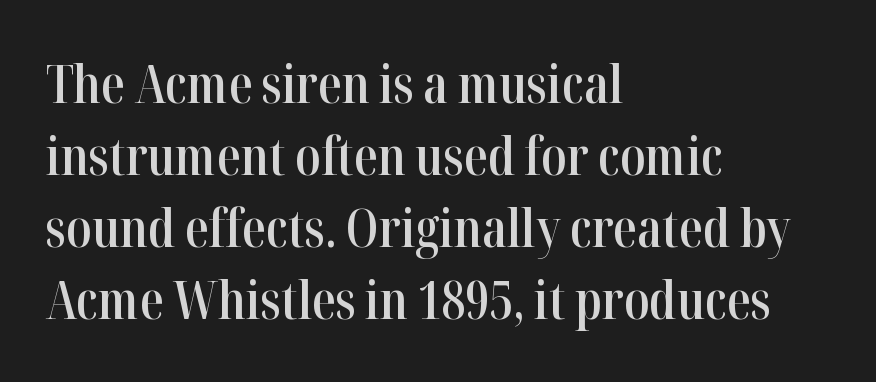
{"serif": "yes", "italic": "no", "bold": "semi", "weight": "semibold", "width": "condensed", "stroke_contrast": "high", "x_height": "medium", "monospaced": "no", "underline": "no", "align": "left", "line_spacing": "normal", "line_spacing_ratio": 1.36, "letter_spacing": "normal", "letter_spacing_em": 0.0, "glyph_px": 53}
